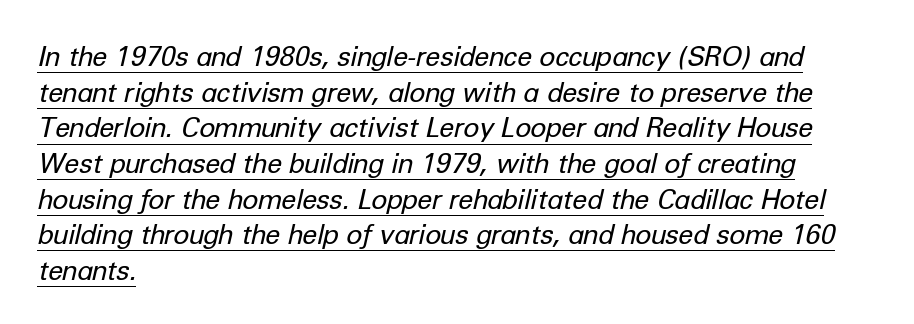
Each word holds together tightly as a unit, with standard inter-letter gaps. The text block is weighted toward the left margin, trailing off unevenly rightward. Successive baselines arrive at the customary interval. Like a heading marked for emphasis, these lines bear an underscore. The strokes are not fattened; the text isn't bold. Tall strokes in this sample are angled rather than plumb.
